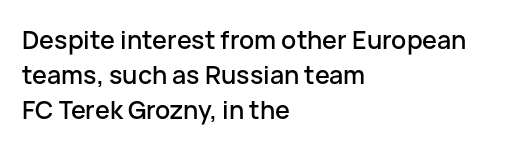
{"italic": "no", "underline": "no", "align": "left", "line_spacing": "normal", "line_spacing_ratio": 1.41, "letter_spacing": "normal", "letter_spacing_em": 0.0, "glyph_px": 25}
